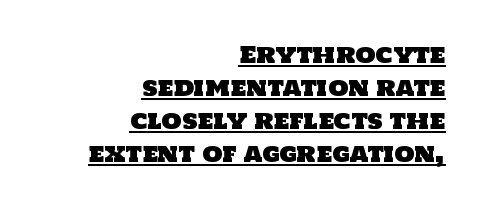
{"underline": "yes", "align": "right", "line_spacing": "normal", "line_spacing_ratio": 1.43, "letter_spacing": "normal", "letter_spacing_em": 0.0, "glyph_px": 23}
